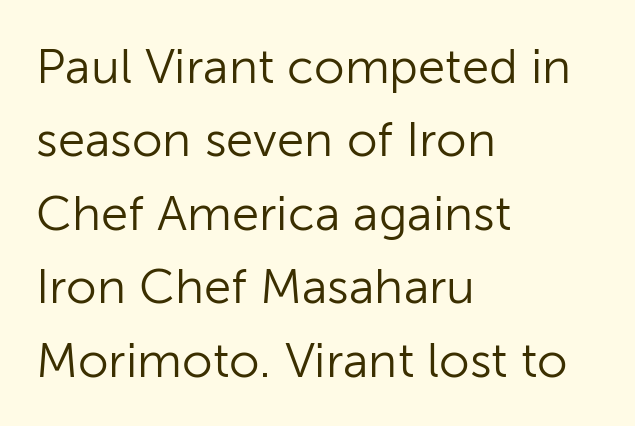
The text was rendered using a sans face with plain stroke endings. Casual observation: everything's shoved over to the left. No extra ink here — the face is not bold. Do the characters align in a grid? No, the font is proportional. The rendering keeps characters at their native spacing. A roman cut, with each character standing at attention.
